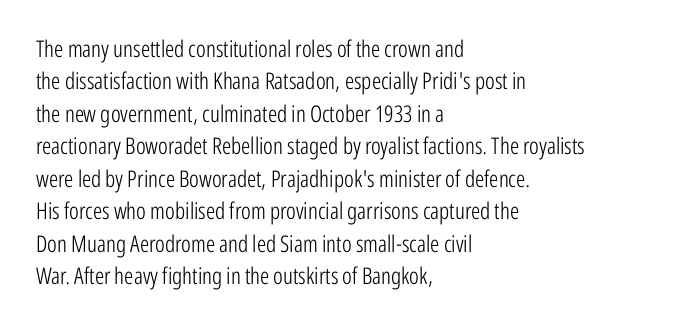
Q: Is the text bold? A: No.
Q: Is the text italic (slanted)? A: No, it is upright.
Q: Is the text underlined? A: No.
Q: How is the paragraph aligned? A: Left-aligned.
Q: Is the spacing between letters normal or unusually wide? A: Normal.
Q: Is the spacing between lines tight, normal or loose? A: Normal.
